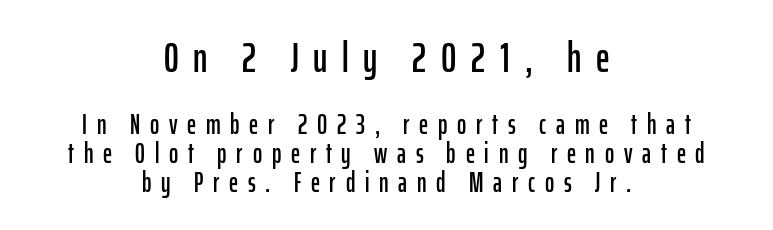
{"serif": "no", "italic": "no", "width": "condensed", "stroke_contrast": "low", "x_height": "medium", "monospaced": "no", "underline": "no", "align": "center", "line_spacing": "tight", "line_spacing_ratio": 1.05, "letter_spacing": "wide", "letter_spacing_em": 0.35, "larger_block": "first", "size_ratio": 1.5, "glyph_px": 42}
